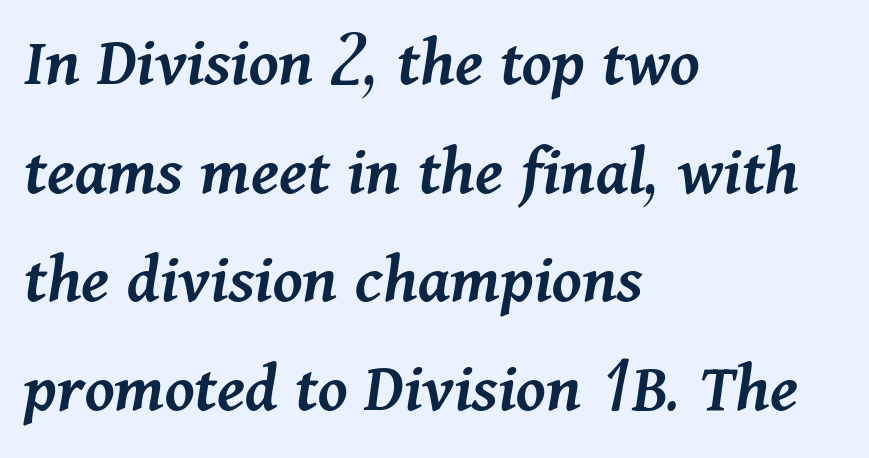
{"italic": "yes", "lean": "right", "slant_degrees": 11, "bold": "semi", "weight": "semibold", "width": "normal", "stroke_contrast": "medium", "x_height": "medium", "monospaced": "no", "underline": "no", "align": "left", "line_spacing": "normal", "line_spacing_ratio": 1.51, "letter_spacing": "normal", "letter_spacing_em": 0.0, "glyph_px": 72}
